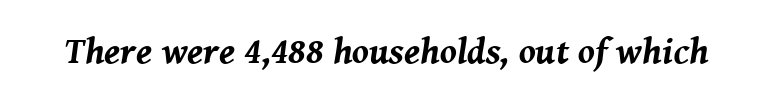
{"italic": "yes", "lean": "right", "slant_degrees": 8, "bold": "yes", "weight": "bold", "width": "normal", "stroke_contrast": "medium", "x_height": "medium", "monospaced": "no", "underline": "no", "letter_spacing": "normal", "letter_spacing_em": 0.0, "glyph_px": 37}
